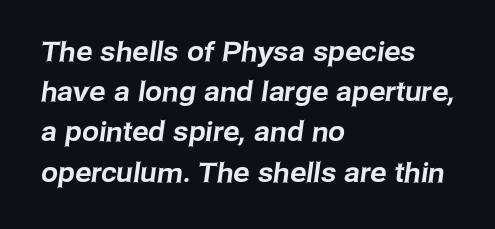
One glance says typical: line gaps are just what's usual. You could call the tracking neutral — neither tight nor loose. This rendering uses left alignment, leaving the right contour irregular. Quick note: underline off.
